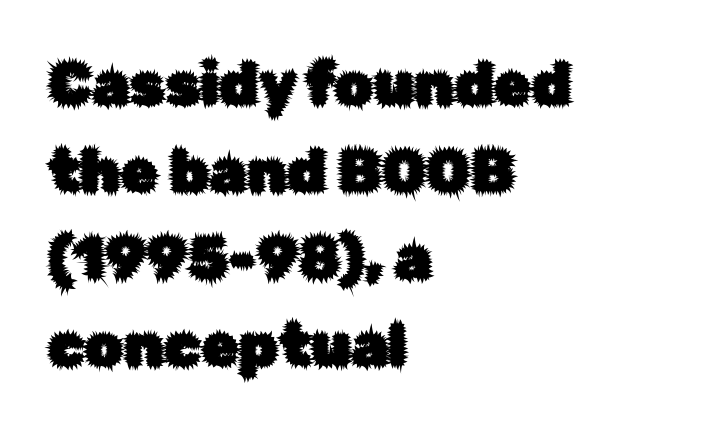
The image shows 60 px sans-serif type, upright; set left-aligned, normal line spacing (1.45x), normal letter spacing, not underlined; low stroke contrast and a medium x-height.
